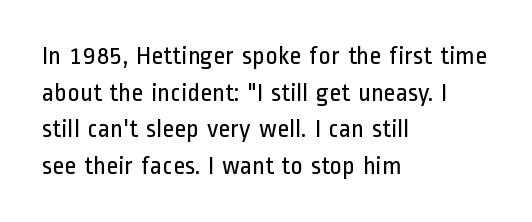
Q: Is the text bold? A: No.
Q: Is the text italic (slanted)? A: No, it is upright.
Q: Is the text underlined? A: No.
Q: How is the paragraph aligned? A: Left-aligned.
Q: Is the spacing between letters normal or unusually wide? A: Normal.
Q: Is the spacing between lines tight, normal or loose? A: Normal.
